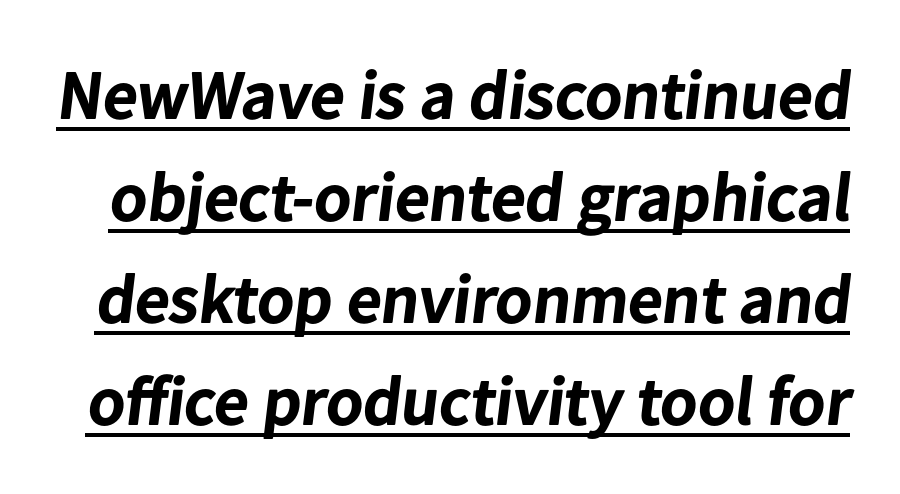
{"serif": "no", "bold": "yes", "weight": "bold", "width": "normal", "stroke_contrast": "low", "x_height": "medium", "monospaced": "no", "underline": "yes", "line_spacing": "normal", "line_spacing_ratio": 1.5, "letter_spacing": "normal", "letter_spacing_em": 0.0, "glyph_px": 68}
